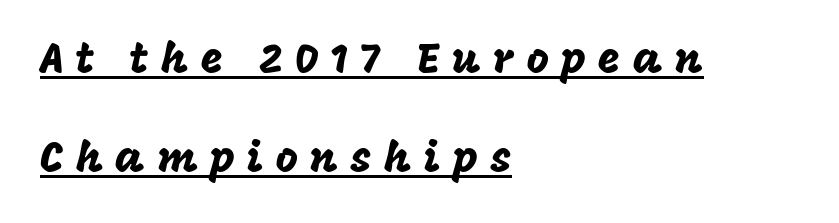
The image shows 43 px sans-serif type; set left-aligned, loose line spacing (2.3x), unusually wide letter spacing (+0.28 em), underlined; low stroke contrast and a large x-height.
